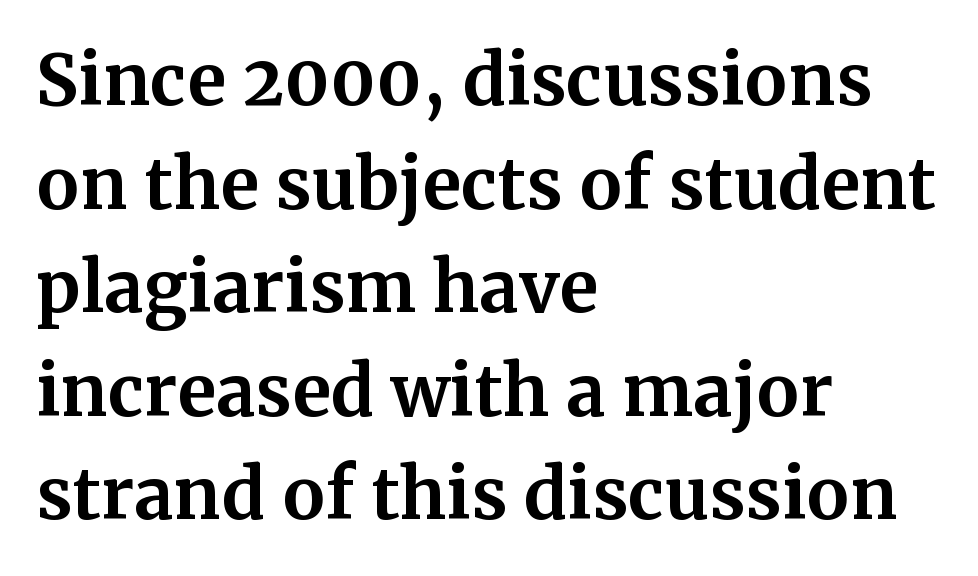
{"serif": "yes", "italic": "no", "bold": "yes", "weight": "bold", "width": "normal", "stroke_contrast": "medium", "x_height": "medium", "monospaced": "no", "underline": "no", "align": "left", "line_spacing": "normal", "line_spacing_ratio": 1.48, "letter_spacing": "normal", "letter_spacing_em": 0.0, "glyph_px": 70}
